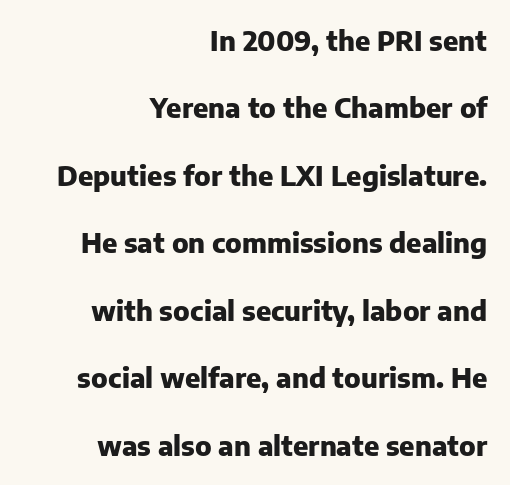
Q: Is the text bold? A: Yes.
Q: Is the text italic (slanted)? A: No, it is upright.
Q: Is the text underlined? A: No.
Q: How is the paragraph aligned? A: Right-aligned.
Q: Is the spacing between letters normal or unusually wide? A: Normal.
Q: Is the spacing between lines tight, normal or loose? A: Loose.
